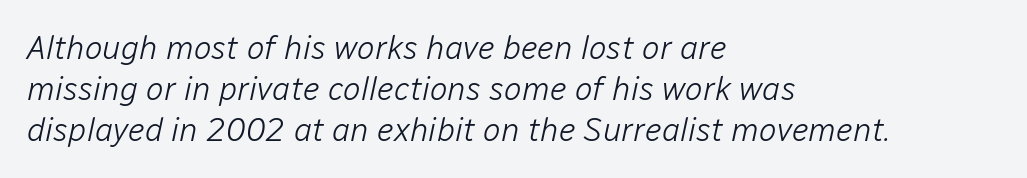
Q: Is the text bold? A: No.
Q: Is the text italic (slanted)? A: Yes, it leans right by about 12 degrees.
Q: Is the text underlined? A: No.
Q: How is the paragraph aligned? A: Left-aligned.
Q: Is the spacing between letters normal or unusually wide? A: Normal.
Q: Is the spacing between lines tight, normal or loose? A: Normal.
Q: Width (condensed, normal, or wide)? A: Normal.
Q: Stroke contrast? A: Low.
Q: x-height? A: Medium.
Q: Monospaced? A: No.
